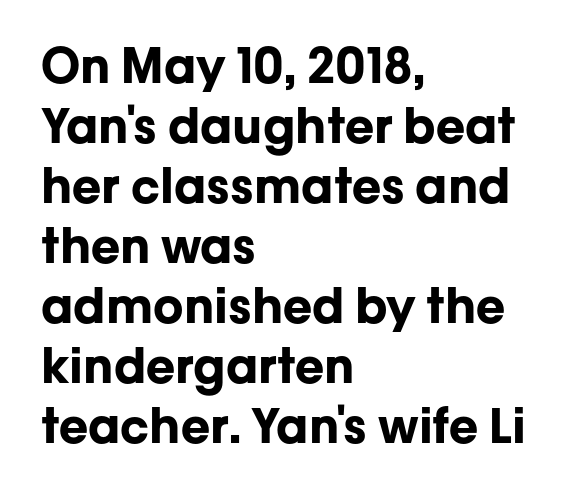
Q: Is the text bold? A: Yes.
Q: Is the text italic (slanted)? A: No, it is upright.
Q: Is the typeface a serif or a sans-serif typeface? A: Sans-serif.
Q: Is the text underlined? A: No.
Q: How is the paragraph aligned? A: Left-aligned.
Q: Is the spacing between letters normal or unusually wide? A: Normal.
Q: Is the spacing between lines tight, normal or loose? A: Normal.
Q: Width (condensed, normal, or wide)? A: Normal.
Q: Stroke contrast? A: Low.
Q: x-height? A: Medium.
Q: Monospaced? A: No.
